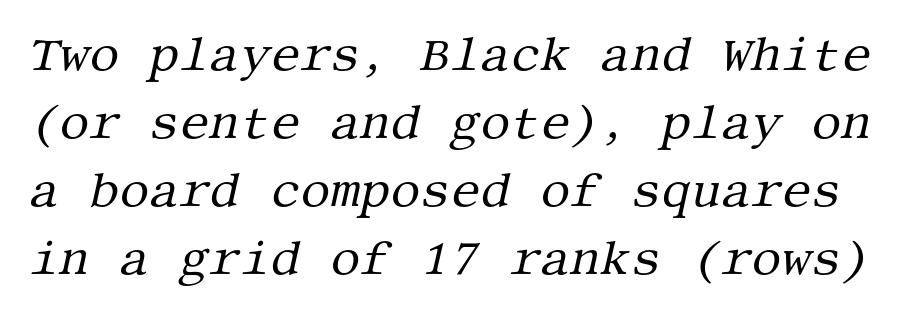
Nothing unusual about the tracking: characters are spaced as the font intends. In terms of leading, this rendering sits right in the middle. Underlining? Definitely not there. Does the type have serifs? Yes, each stem ends in a small foot. You can tell it's italic because the verticals aren't actually vertical. Stroke mass is kept to a normal reading level or below.
